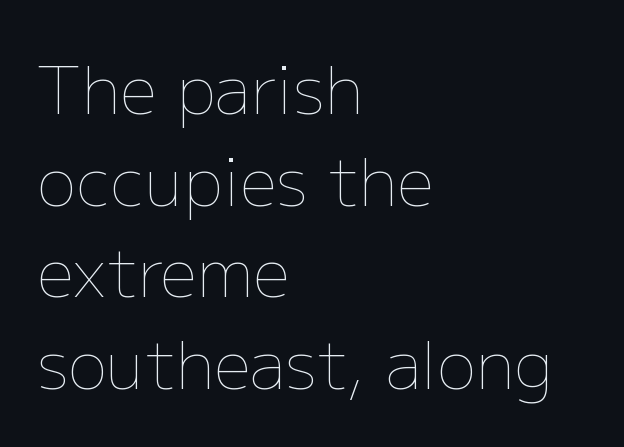
The paragraph has a hard left edge and a soft right edge. Stroke mass is kept to a normal reading level or below. Glance below the letters and you will spot only blank space. Italic: no, the glyphs are upright roman. A typesetter would call this leading conventional body-copy spacing. Note the varied advance widths — an 'i' is clearly narrower than an 'm'.
